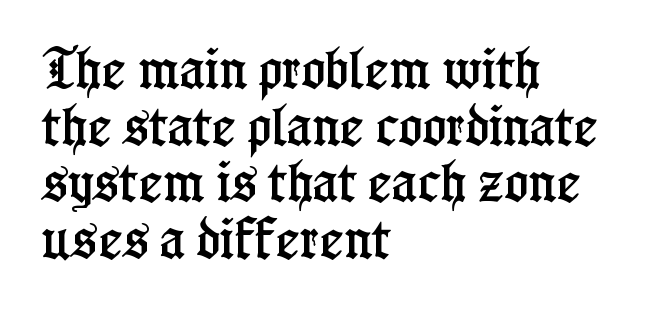
Type style note: has serifs. Characters remain perfectly vertical along every line. If you measured baseline to baseline, you'd find a middling distance. Horizontally, the lines are justified to the leading edge only. Character widths vary here, with narrow letters taking less room than wide ones.
